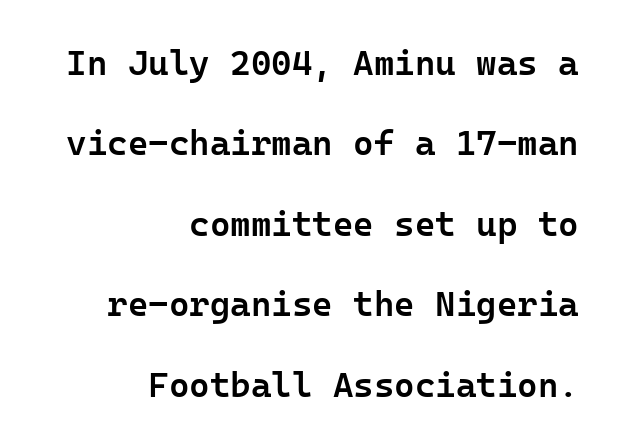
The image shows 35 px semibold sans-serif type, upright; set right-aligned, loose line spacing (2.3x), normal letter spacing, not underlined; low stroke contrast and a medium x-height.
